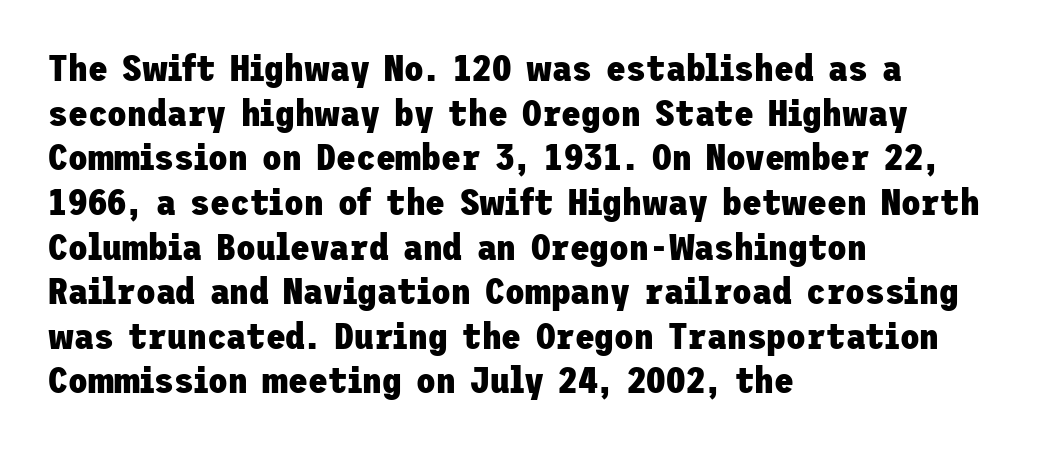
The image shows 36 px heavy sans-serif type, upright; set left-aligned, line spacing 1.24x, normal letter spacing, not underlined; low stroke contrast and a medium x-height.
